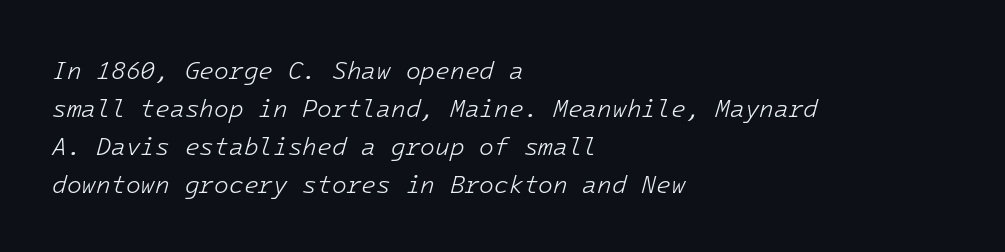
The image shows 24 px text type, italic (leaning right); set left-aligned, normal line spacing (1.58x), normal letter spacing, not underlined.
